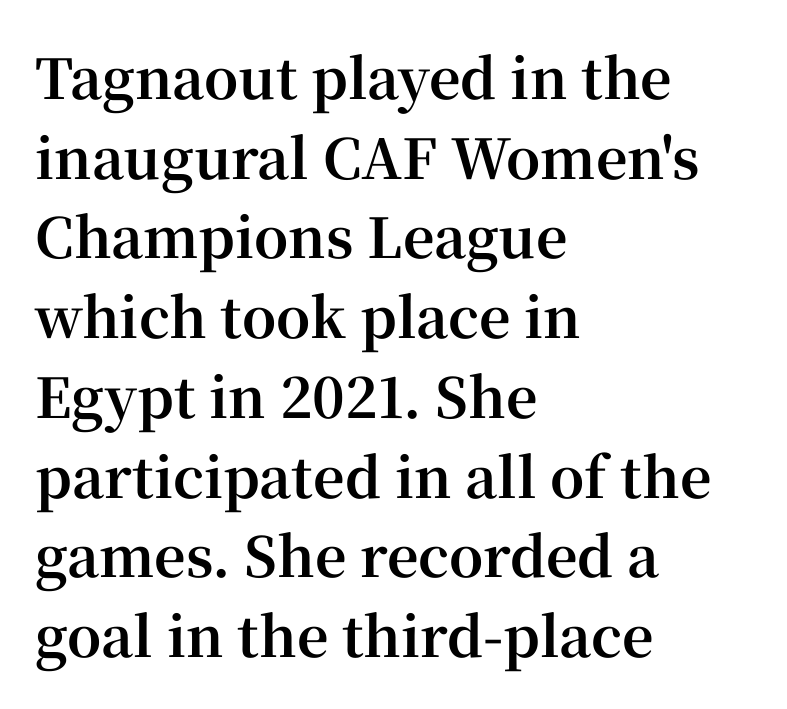
The image shows 55 px bold serif type, upright; set left-aligned, normal line spacing (1.45x), normal letter spacing, not underlined; high stroke contrast and a medium x-height.
